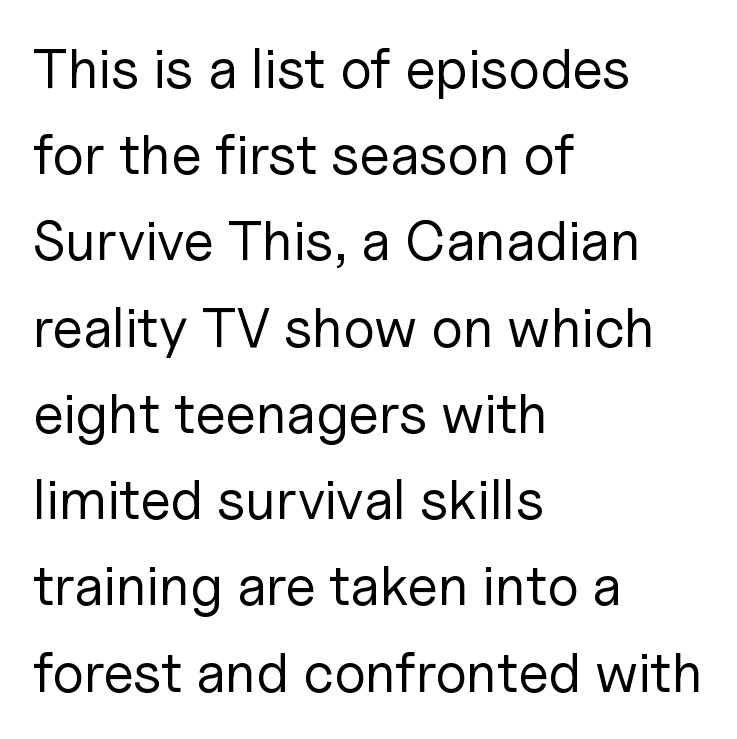
The image shows 56 px regular-weight sans-serif type, upright; set left-aligned, normal line spacing (1.54x), normal letter spacing, not underlined; low stroke contrast and a medium x-height.
